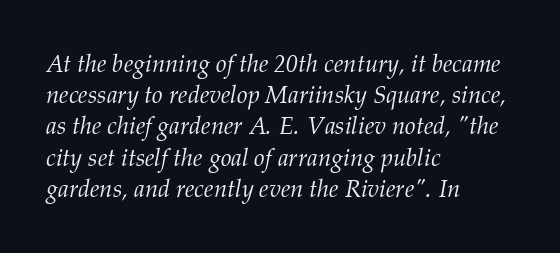
The area under the type is left untouched. These lines sit exactly where default settings would place them. The letters are slanted; this is an italic face. Stem width sits at or under what a default text font uses. This sample uses plain, unmodified letter spacing. This rendering uses left alignment, leaving the right contour irregular.
